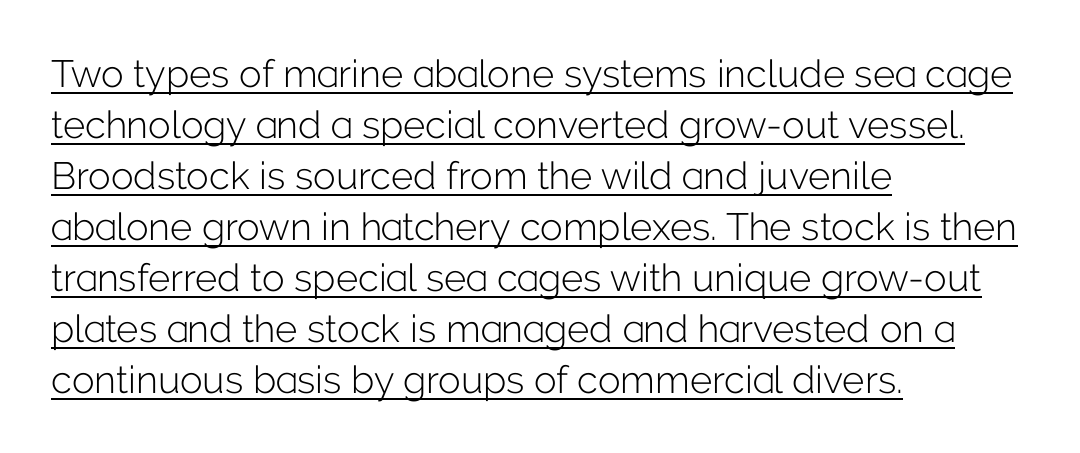
Q: Is the text bold? A: No.
Q: Is the text italic (slanted)? A: No, it is upright.
Q: Is the typeface a serif or a sans-serif typeface? A: Sans-serif.
Q: Is the text underlined? A: Yes.
Q: How is the paragraph aligned? A: Left-aligned.
Q: Is the spacing between letters normal or unusually wide? A: Normal.
Q: Is the spacing between lines tight, normal or loose? A: Normal.
Q: Width (condensed, normal, or wide)? A: Normal.
Q: Stroke contrast? A: Low.
Q: x-height? A: Medium.
Q: Monospaced? A: No.
